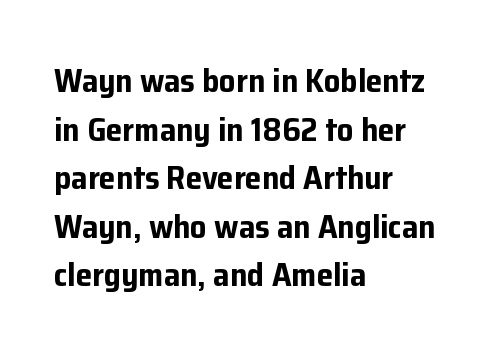
{"serif": "no", "italic": "no", "bold": "yes", "weight": "bold", "width": "normal", "stroke_contrast": "low", "x_height": "medium", "monospaced": "no", "underline": "no", "align": "left", "line_spacing": "normal", "line_spacing_ratio": 1.47, "letter_spacing": "normal", "letter_spacing_em": 0.0, "glyph_px": 33}
